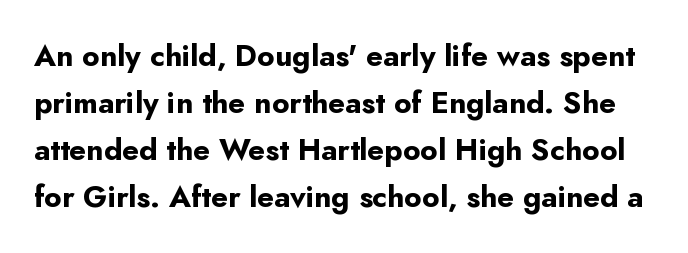
The image shows 30 px bold sans-serif type, upright; set normal line spacing (1.57x), normal letter spacing, not underlined; low stroke contrast and a small x-height.
